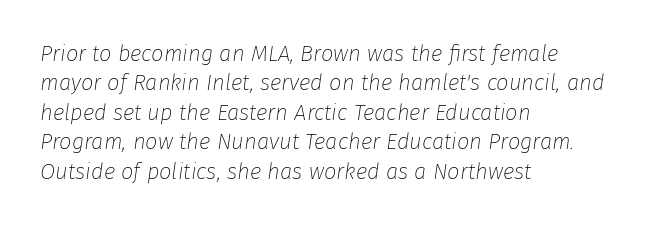
{"italic": "yes", "lean": "right", "slant_degrees": 8, "bold": "no", "underline": "no", "align": "left", "line_spacing": "normal", "line_spacing_ratio": 1.34, "letter_spacing": "normal", "letter_spacing_em": 0.0, "glyph_px": 22}
